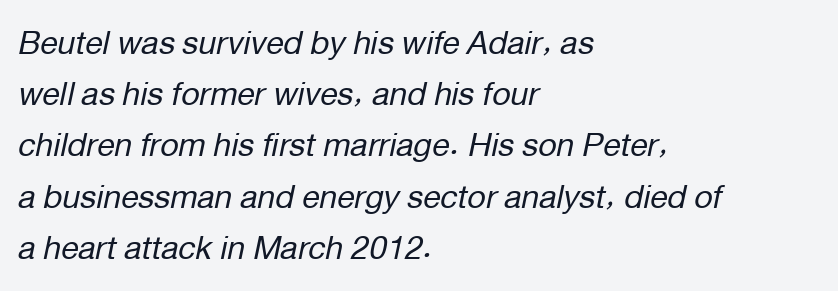
The image shows 32 px regular-weight type, italic (leaning right); set left-aligned, normal line spacing (1.6x), normal letter spacing, not underlined; low stroke contrast and a medium x-height.
